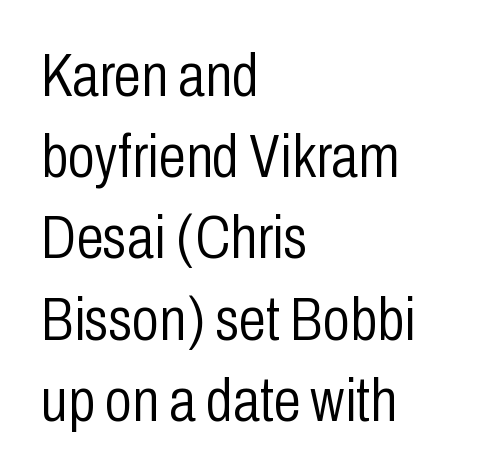
The passage shown is typed in a proportional face where columns would drift. Letter spacing: default. Quick note: underline off. A roman cut, with each character standing at attention. Font category for this specimen: sans-serif. Vertically, the passage feels balanced, rows spaced as you'd expect.
